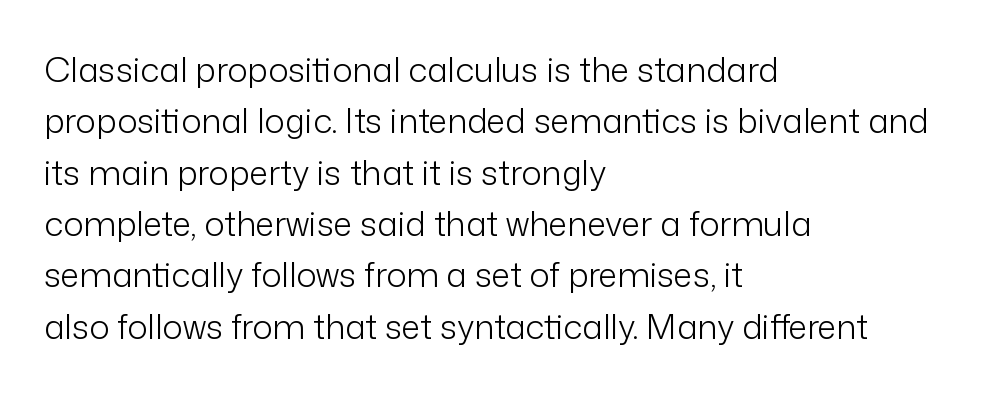
{"serif": "no", "italic": "no", "bold": "no", "weight": "light", "width": "normal", "stroke_contrast": "low", "x_height": "medium", "monospaced": "no", "underline": "no", "align": "left", "line_spacing": "normal", "line_spacing_ratio": 1.51, "letter_spacing": "normal", "letter_spacing_em": 0.0, "glyph_px": 34}
